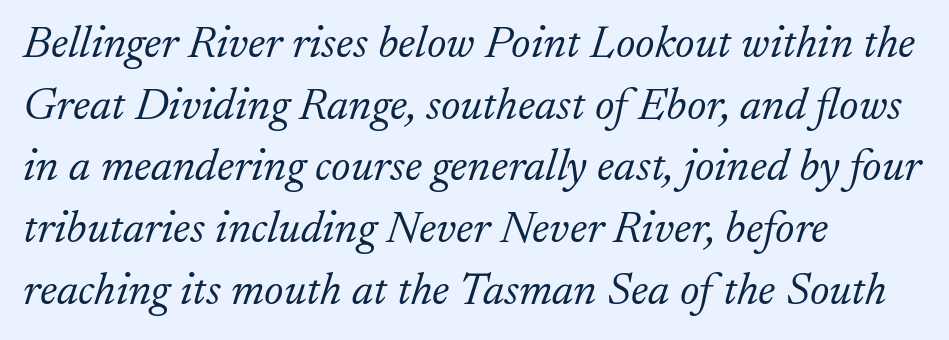
Q: Is the text bold? A: No.
Q: Is the text italic (slanted)? A: Yes, it leans right by about 17 degrees.
Q: Is the typeface a serif or a sans-serif typeface? A: Serif.
Q: Is the text underlined? A: No.
Q: How is the paragraph aligned? A: Left-aligned.
Q: Is the spacing between letters normal or unusually wide? A: Normal.
Q: Is the spacing between lines tight, normal or loose? A: Normal.
Q: Width (condensed, normal, or wide)? A: Normal.
Q: Stroke contrast? A: Low.
Q: x-height? A: Small.
Q: Monospaced? A: No.
